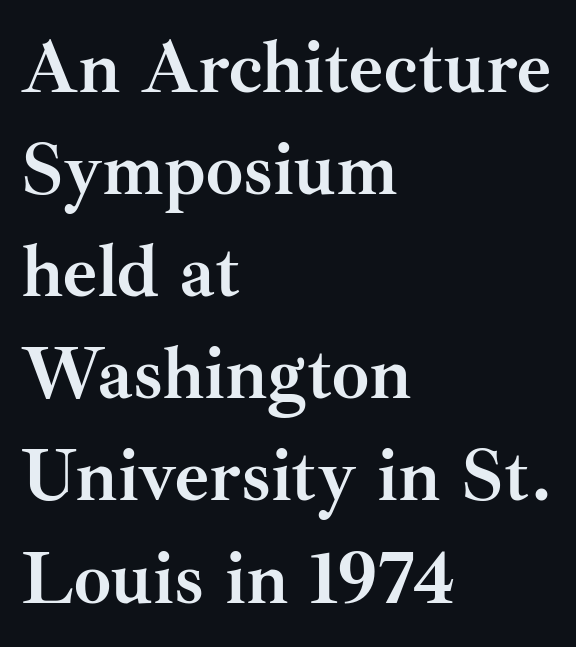
Stroke thickness is high; the sample reads as a true bold. Descenders are the only things crossing below the line. Italic? Not at all — the glyphs are vertical. Think of a printed novel: that variable character pitch is what you see here. In CSS terms this would be text-align: left.
